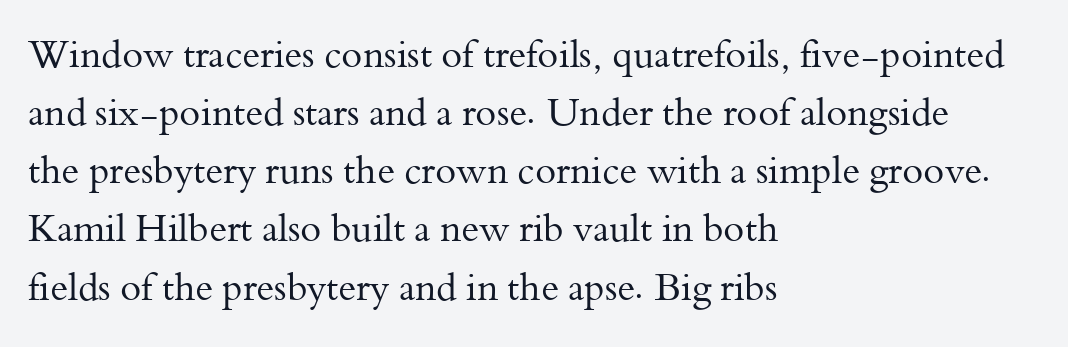
Is the letter spacing exaggerated? No — it looks like the ordinary default. The space beneath each line is pristine and unruled. Each letter keeps its own natural width here, so spacing adapts to shape. Tall strokes in this sample are plumb rather than angled.
